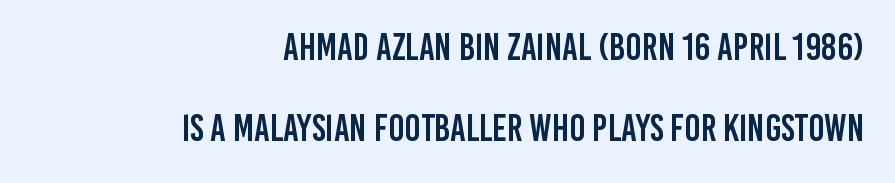
Whoever set this chose breathing room over compactness in the vertical rhythm. Glance below the letters and you will spot only blank space. Is this a sans? Yes — the strokes have no serifs. Does the copy run flush right? Yes — the right margin is perfectly even. Glyph-to-glyph distance matches everyday printed text. Ordinary non-slanted type is in use.
